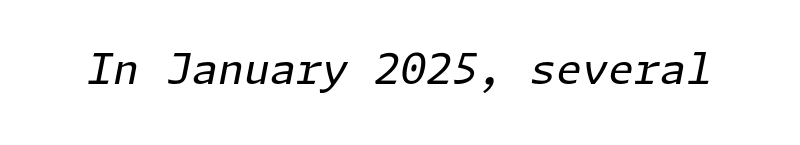
{"italic": "yes", "lean": "right", "slant_degrees": 11, "bold": "no", "weight": "regular", "width": "normal", "stroke_contrast": "low", "x_height": "medium", "underline": "no", "letter_spacing": "normal", "letter_spacing_em": 0.0, "glyph_px": 42}
